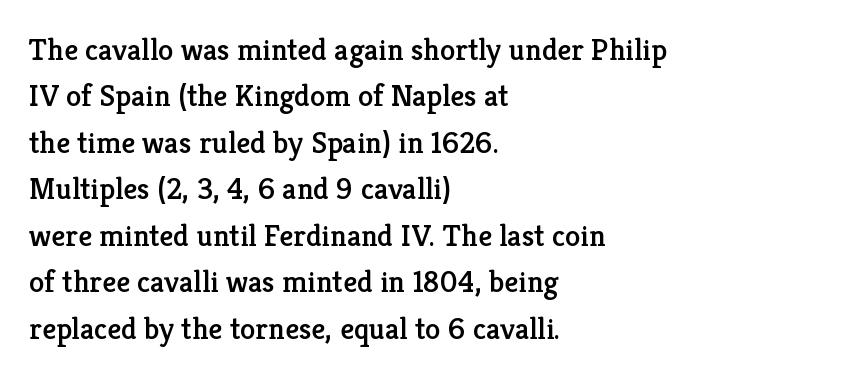
The ragged edge is on the right, which tells us the setting is flush left. This rendering features lettering with no underline. Leading matches the norm, producing a regular column. The passage shown has conventional tracking throughout. This sample uses an upright cut, with every glyph sitting square on the baseline.
